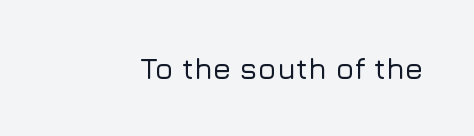
Rendered with straight, roman letterforms. Clear beneath every line of the passage. Short note: letters normally spaced. The letters advance in unequal steps, a hallmark of proportional type.
